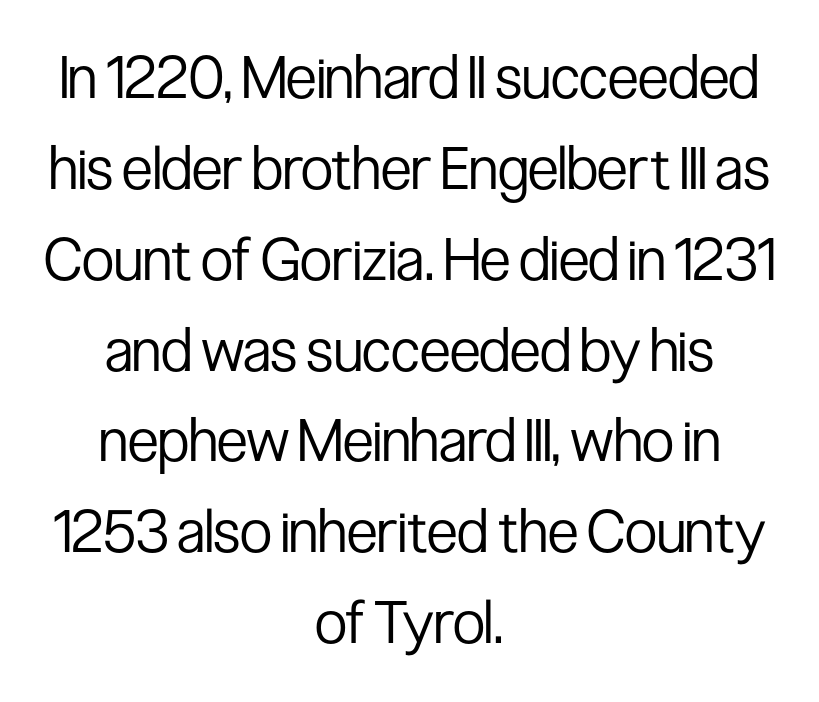
{"serif": "no", "italic": "no", "bold": "no", "weight": "regular", "width": "condensed", "stroke_contrast": "low", "x_height": "medium", "monospaced": "no", "underline": "no", "align": "center", "line_spacing": "normal", "line_spacing_ratio": 1.54, "letter_spacing": "normal", "letter_spacing_em": 0.0, "glyph_px": 59}
